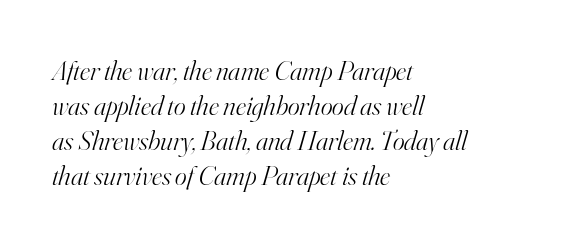
{"serif": "yes", "italic": "yes", "lean": "right", "slant_degrees": 16, "bold": "no", "weight": "light", "width": "normal", "stroke_contrast": "high", "x_height": "small", "monospaced": "no", "underline": "no", "align": "left", "line_spacing": "normal", "line_spacing_ratio": 1.25, "letter_spacing": "normal", "letter_spacing_em": 0.0, "glyph_px": 28}
